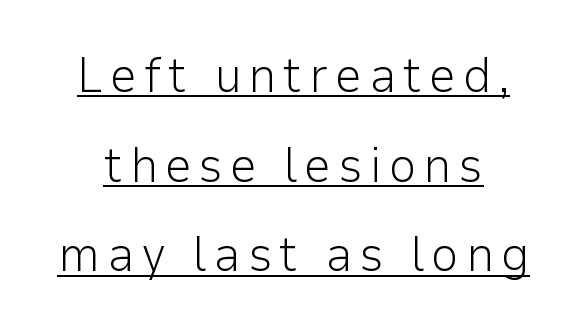
Q: Is the text bold? A: No.
Q: Is the text italic (slanted)? A: No, it is upright.
Q: Is the typeface a serif or a sans-serif typeface? A: Sans-serif.
Q: Is the text underlined? A: Yes.
Q: Width (condensed, normal, or wide)? A: Normal.
Q: Stroke contrast? A: Low.
Q: x-height? A: Medium.
Q: Monospaced? A: No.
